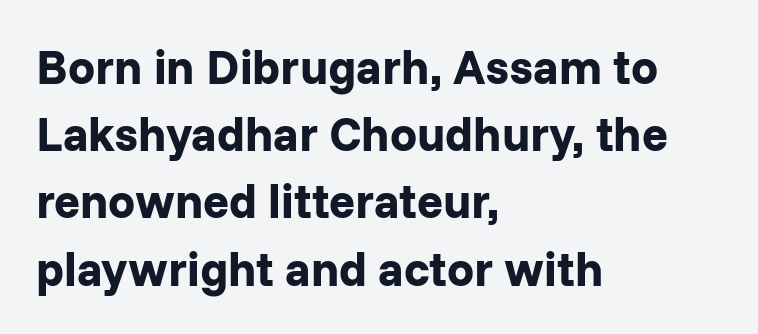
Q: Is the text bold? A: Yes.
Q: Is the text italic (slanted)? A: No, it is upright.
Q: Is the typeface a serif or a sans-serif typeface? A: Sans-serif.
Q: Is the text underlined? A: No.
Q: How is the paragraph aligned? A: Left-aligned.
Q: Is the spacing between letters normal or unusually wide? A: Normal.
Q: Is the spacing between lines tight, normal or loose? A: Normal.
Q: Width (condensed, normal, or wide)? A: Normal.
Q: Stroke contrast? A: Low.
Q: x-height? A: Medium.
Q: Monospaced? A: No.
